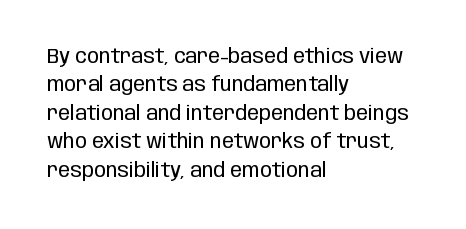
The image shows 20 px text type, upright; set left-aligned, normal line spacing (1.42x), normal letter spacing, not underlined.
